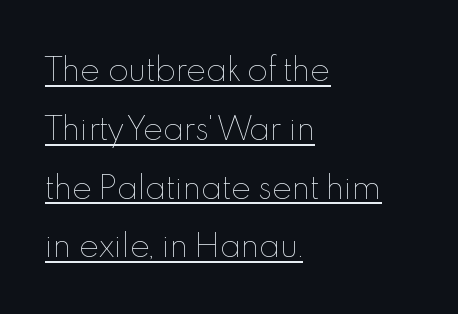
{"italic": "no", "bold": "no", "weight": "thin", "width": "normal", "x_height": "small", "monospaced": "no", "underline": "yes", "align": "left", "line_spacing": "loose", "line_spacing_ratio": 1.96, "letter_spacing": "normal", "letter_spacing_em": 0.0, "glyph_px": 30}
